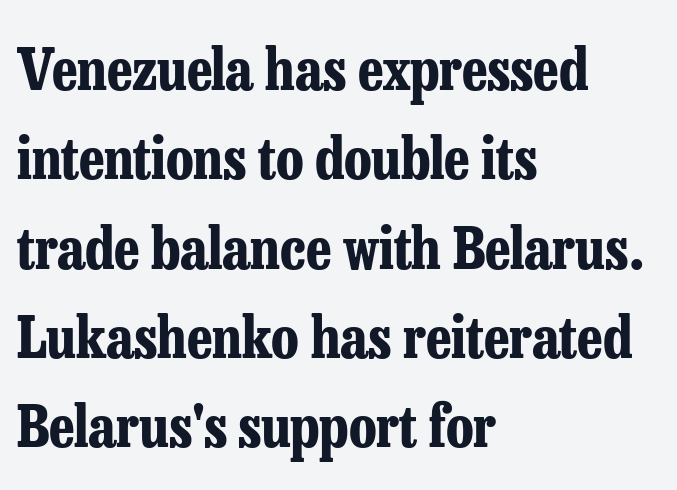
Q: Is the text bold? A: Yes.
Q: Is the text italic (slanted)? A: No, it is upright.
Q: Is the typeface a serif or a sans-serif typeface? A: Serif.
Q: Is the text underlined? A: No.
Q: How is the paragraph aligned? A: Left-aligned.
Q: Is the spacing between letters normal or unusually wide? A: Normal.
Q: Is the spacing between lines tight, normal or loose? A: Normal.
Q: Width (condensed, normal, or wide)? A: Condensed.
Q: Stroke contrast? A: Low.
Q: x-height? A: Medium.
Q: Monospaced? A: No.
